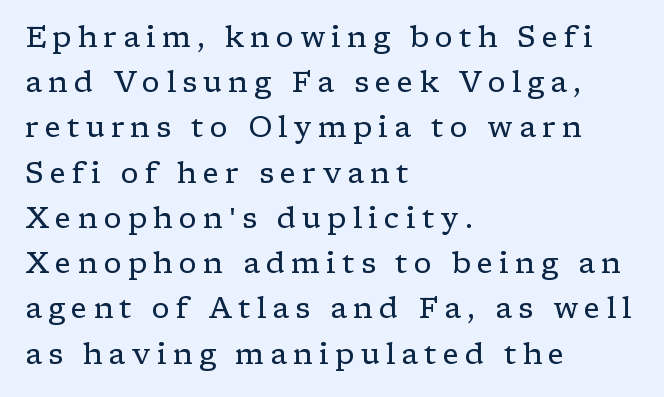
The image shows 29 px regular-weight, wide serif type, upright; set left-aligned, normal line spacing (1.56x), unusually wide letter spacing (+0.21 em), not underlined; low stroke contrast and a medium x-height.
